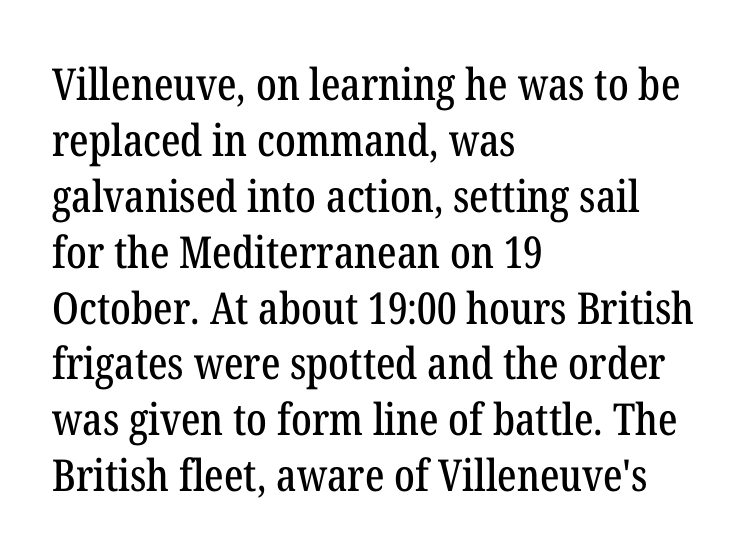
The image shows 44 px condensed serif type, upright; set left-aligned, normal line spacing (1.27x), normal letter spacing, not underlined; low stroke contrast and a medium x-height.
